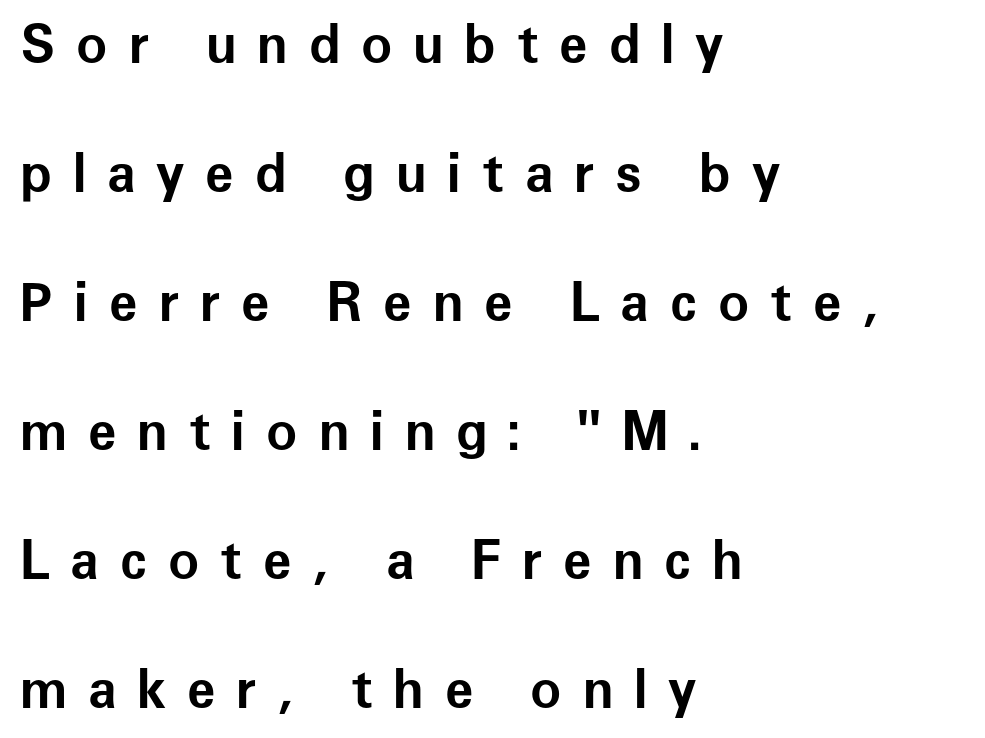
Q: Is the text bold? A: Yes.
Q: Is the text italic (slanted)? A: No, it is upright.
Q: Is the typeface a serif or a sans-serif typeface? A: Sans-serif.
Q: Is the text underlined? A: No.
Q: How is the paragraph aligned? A: Left-aligned.
Q: Is the spacing between letters normal or unusually wide? A: Unusually wide.
Q: Is the spacing between lines tight, normal or loose? A: Loose.
Q: Width (condensed, normal, or wide)? A: Normal.
Q: Stroke contrast? A: Low.
Q: x-height? A: Medium.
Q: Monospaced? A: No.
